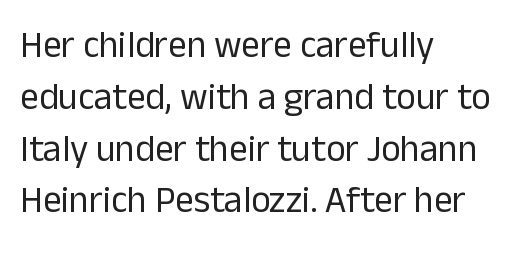
The image shows 37 px regular-weight sans-serif type, upright; set left-aligned, normal line spacing (1.4x), normal letter spacing, not underlined; low stroke contrast and a medium x-height.
